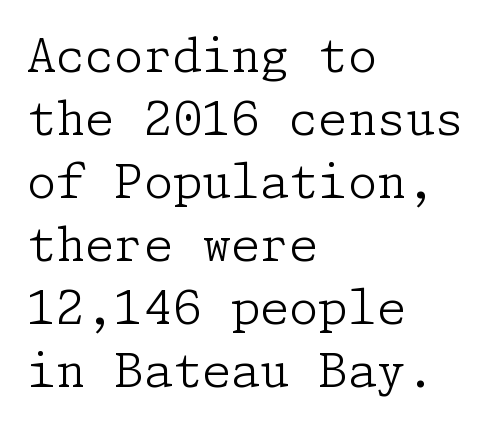
Left-aligned paragraph, ragged on the right. Honestly, there is no underline to notice here at all. The designer left line spacing at the default. The rendering shows small feet on the letterforms — a serif design.
